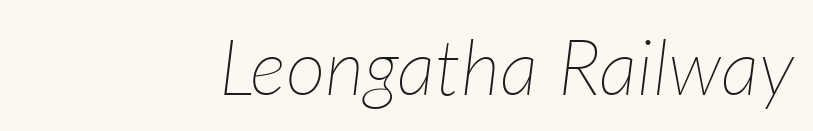
The face used here is proportionally spaced, like ordinary book or web type. Characters follow at the spacing the type designer built in. Notice how the passage keeps a crisp vertical edge on the right only. Italic? Definitely — the glyphs are oblique. Stems here are at most as thick as an everyday book face. The words here are not underlined.
